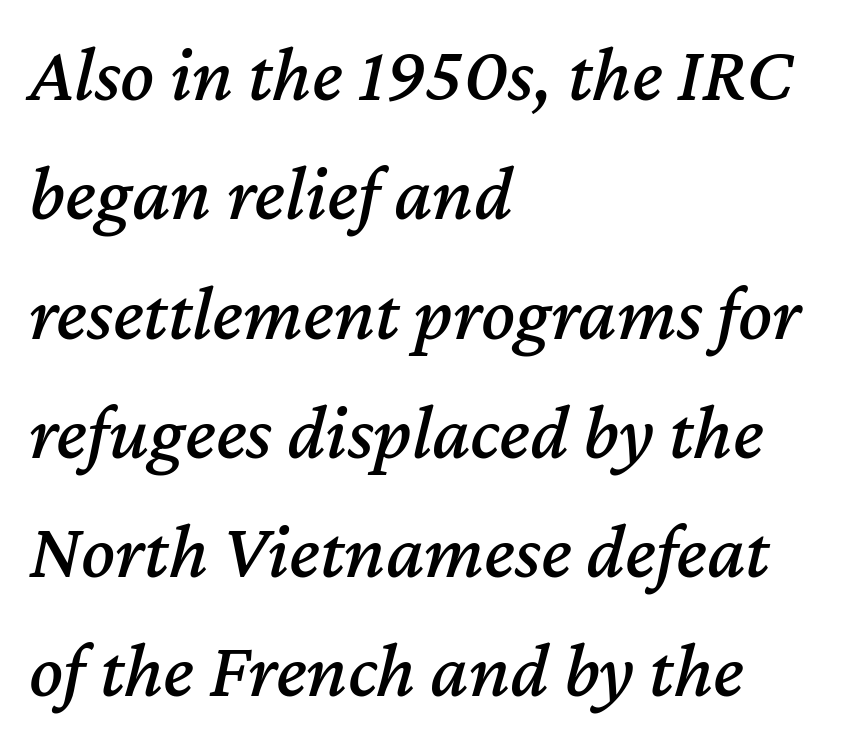
{"italic": "yes", "lean": "right", "slant_degrees": 12, "width": "normal", "stroke_contrast": "medium", "x_height": "medium", "monospaced": "no", "underline": "no", "align": "left", "line_spacing": "normal", "line_spacing_ratio": 1.51, "letter_spacing": "normal", "letter_spacing_em": 0.0, "glyph_px": 79}
